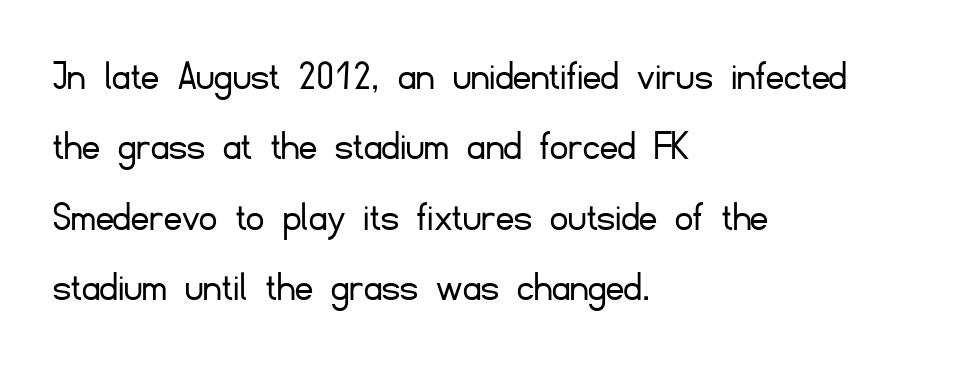
Compared with a typical body face, this is equally light or lighter still. The rendering uses natural spacing where letterforms have individual widths. Casual observation: everything's shoved over to the left. How are the letters spaced? Ordinarily, with no added tracking. The designer left line spacing at the default. This sample uses a sans-serif face.
